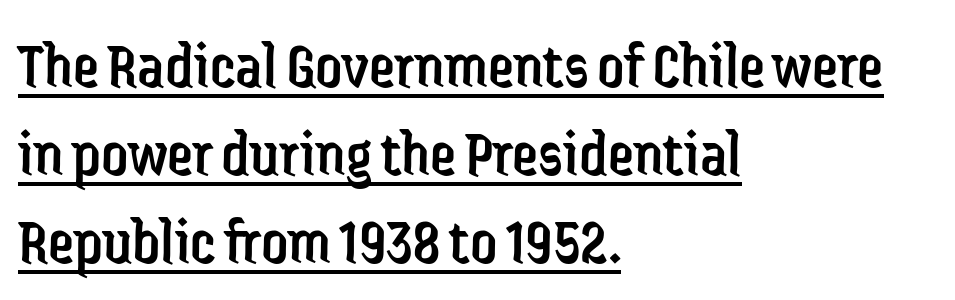
{"serif": "no", "italic": "no", "bold": "no", "weight": "regular", "width": "condensed", "stroke_contrast": "low", "x_height": "medium", "monospaced": "no", "underline": "yes", "align": "left", "line_spacing": "normal", "line_spacing_ratio": 1.33, "letter_spacing": "normal", "letter_spacing_em": 0.0, "glyph_px": 66}
